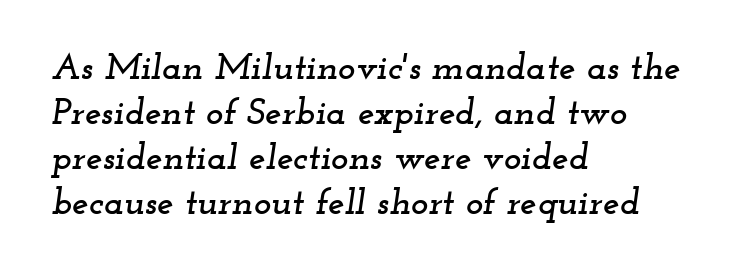
Looks like regular typesetting: each glyph gets only the width it needs. Standard letterfit; no display-style spreading of the glyphs. Are there feet on the stems? There are — it's a serif. The passage shown leans; its letterforms are oblique. No word sits above an underline. Does the copy run flush right? No — it runs flush left.
